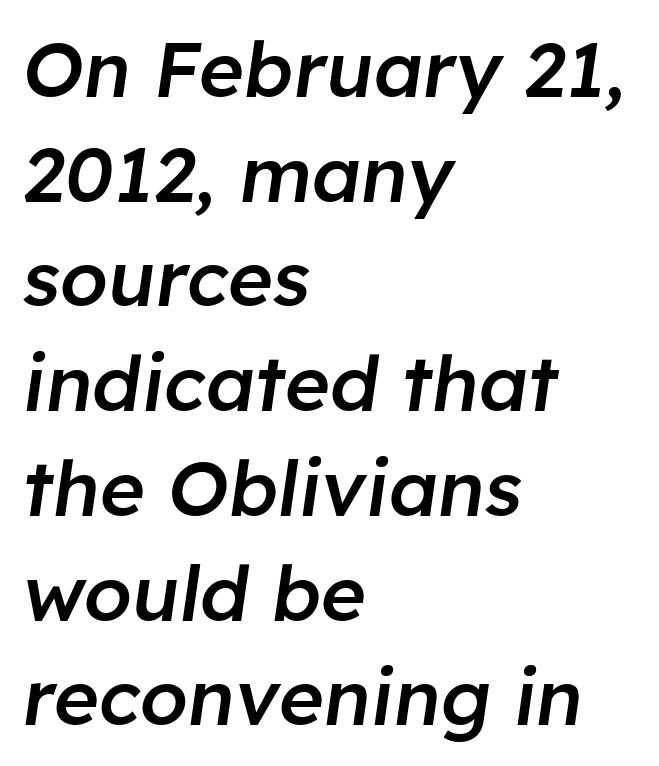
Characters are canted at an angle relative to the baseline's perpendicular. Students, observe: this is what conventionally led text looks like. Typesetter's note: demi weight, one step under bold. The setting favours the left margin, as ordinary paragraphs usually do. A typesetter would call this proportional, since set widths differ per character.
